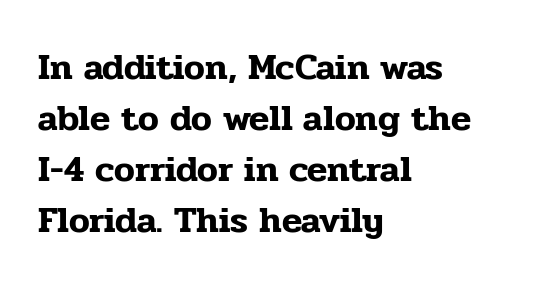
{"serif": "yes", "italic": "no", "width": "normal", "stroke_contrast": "low", "x_height": "medium", "monospaced": "no", "underline": "no", "align": "left", "line_spacing": "normal", "line_spacing_ratio": 1.38, "letter_spacing": "normal", "letter_spacing_em": 0.0, "glyph_px": 37}
